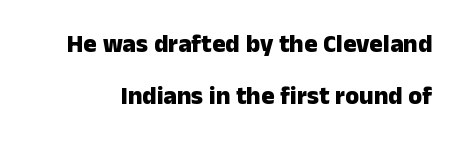
{"italic": "no", "bold": "yes", "underline": "no", "line_spacing": "loose", "line_spacing_ratio": 2.07, "letter_spacing": "normal", "letter_spacing_em": 0.0, "glyph_px": 25}
